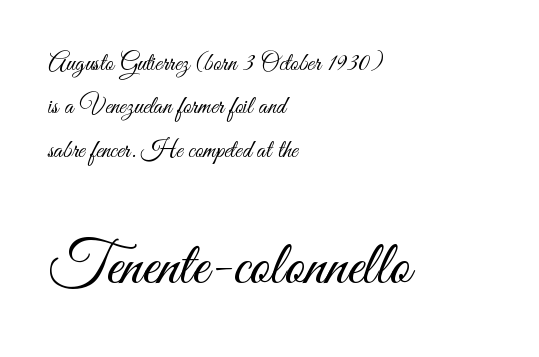
The image shows 63 px light, condensed sans-serif type; set left-aligned, line spacing 1.74x, normal letter spacing, not underlined; the second (bottom) block is 2.52x larger; medium stroke contrast and a small x-height.
